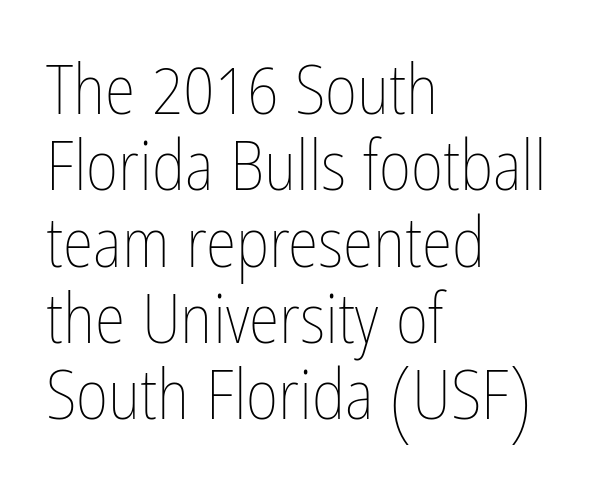
Leftover space on each line is placed entirely after the last word. Stem width sits at or under what a default text font uses. Between one letter and the next there's only the usual sliver of space. The lines are packed closely together with very little leading.
